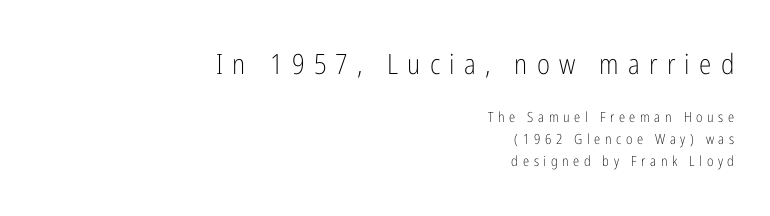
Q: Is the text bold? A: No.
Q: Is the text italic (slanted)? A: No, it is upright.
Q: Is the typeface a serif or a sans-serif typeface? A: Sans-serif.
Q: Is the text underlined? A: No.
Q: How is the paragraph aligned? A: Right-aligned.
Q: Is the spacing between letters normal or unusually wide? A: Unusually wide.
Q: Is the spacing between lines tight, normal or loose? A: Normal.
Q: Which block of text is set in a larger size, the first (top) or the second (bottom)? A: The first (top) one.
Q: Width (condensed, normal, or wide)? A: Condensed.
Q: Stroke contrast? A: Low.
Q: x-height? A: Medium.
Q: Monospaced? A: No.
